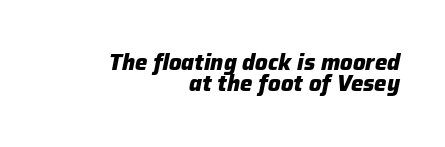
Q: Is the text bold? A: Yes.
Q: Is the text italic (slanted)? A: Yes, it leans right by about 12 degrees.
Q: Is the text underlined? A: No.
Q: How is the paragraph aligned? A: Right-aligned.
Q: Is the spacing between letters normal or unusually wide? A: Normal.
Q: Is the spacing between lines tight, normal or loose? A: Tight.
